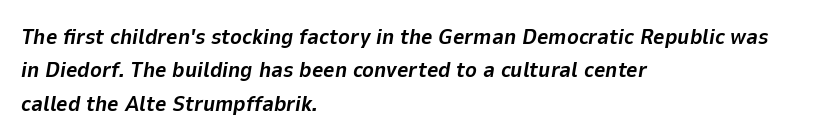
Glance below the letters and you will spot only blank space. Set as a true bold cut, around the 700 mark. These lines keep a tight, regular rhythm from letter to letter. Horizontally, the lines are justified to the leading edge only. Reading down the column, the eye jumps a familiar distance to each next line. Does the lettering tilt? It does — this is italic.
